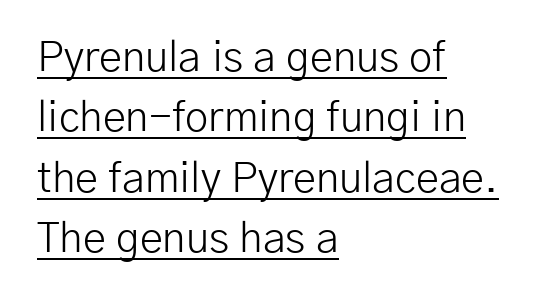
The image shows 42 px light sans-serif type, upright; set left-aligned, normal line spacing (1.44x), normal letter spacing, underlined; low stroke contrast and a medium x-height.
